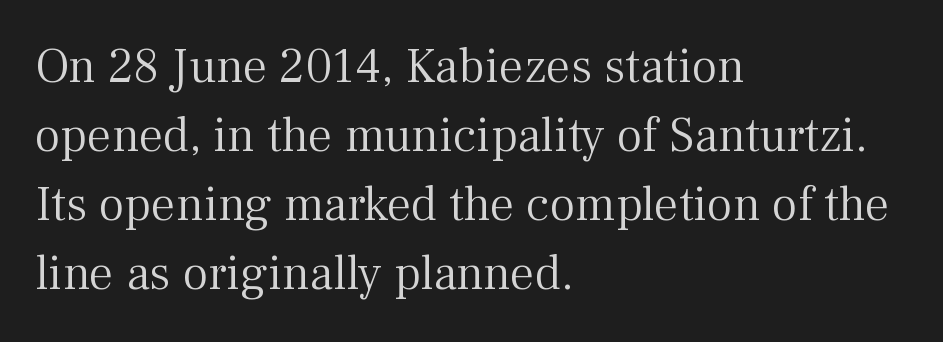
The image shows 49 px light serif type, upright; set left-aligned, normal line spacing (1.41x), normal letter spacing, not underlined; medium stroke contrast and a medium x-height.
